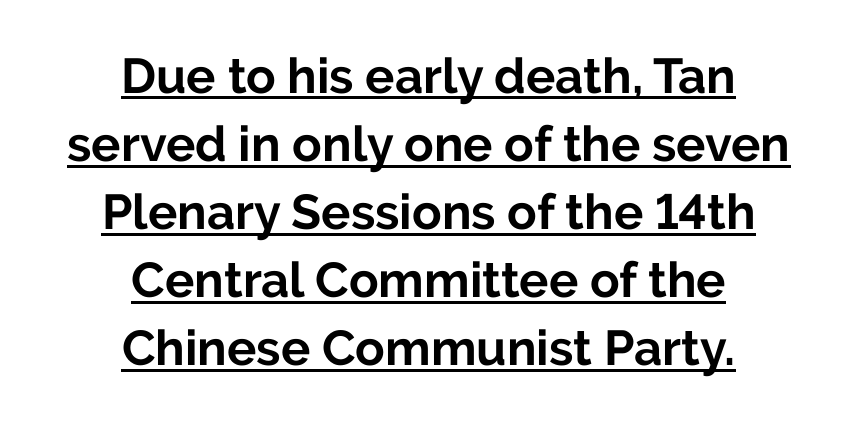
{"serif": "no", "italic": "no", "bold": "yes", "weight": "bold", "width": "normal", "stroke_contrast": "low", "x_height": "medium", "monospaced": "no", "underline": "yes", "align": "center", "line_spacing": "normal", "line_spacing_ratio": 1.39, "letter_spacing": "normal", "letter_spacing_em": 0.0, "glyph_px": 49}
